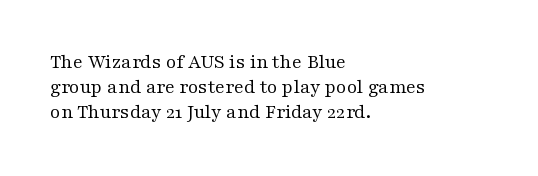
The image shows 20 px text type, upright; set left-aligned, normal line spacing (1.26x), normal letter spacing, not underlined.
